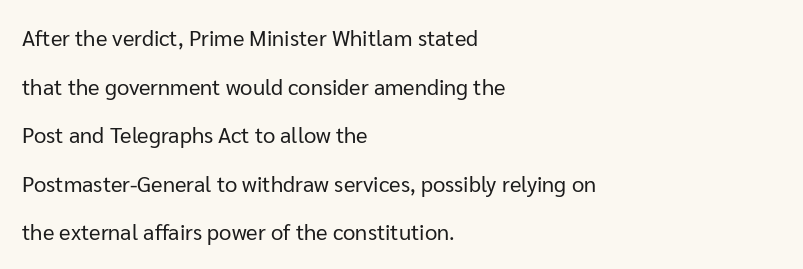
Q: Is the text bold? A: No.
Q: Is the text italic (slanted)? A: No, it is upright.
Q: Is the text underlined? A: No.
Q: How is the paragraph aligned? A: Left-aligned.
Q: Is the spacing between letters normal or unusually wide? A: Normal.
Q: Is the spacing between lines tight, normal or loose? A: Loose.
